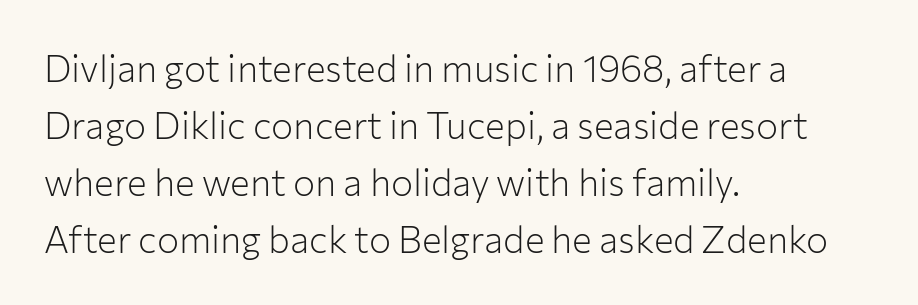
The lines in this sample share a left origin and differ only in where they stop. Default kerning and tracking; the words read as compact shapes. The font's upright variant was chosen for this text. The cut favours lightness, reaching ordinary text weight at its darkest.
